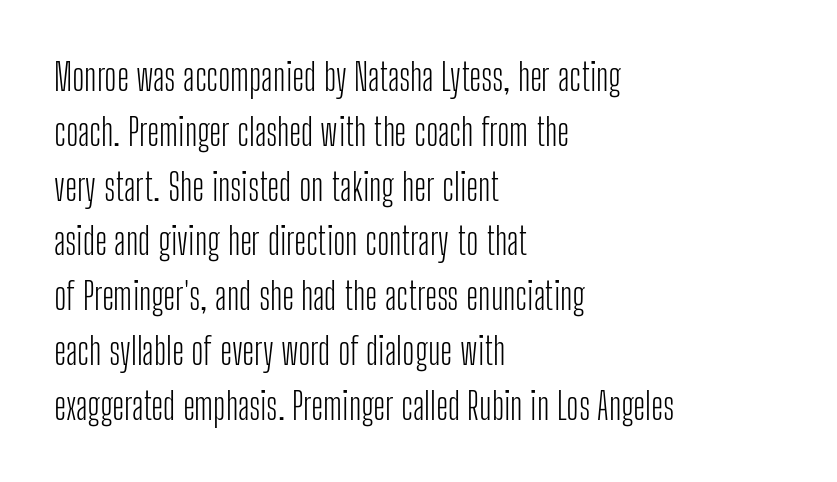
{"serif": "no", "italic": "no", "bold": "no", "weight": "light", "width": "condensed", "stroke_contrast": "low", "x_height": "medium", "monospaced": "no", "underline": "no", "align": "left", "line_spacing": "normal", "line_spacing_ratio": 1.48, "letter_spacing": "normal", "letter_spacing_em": 0.0, "glyph_px": 37}
